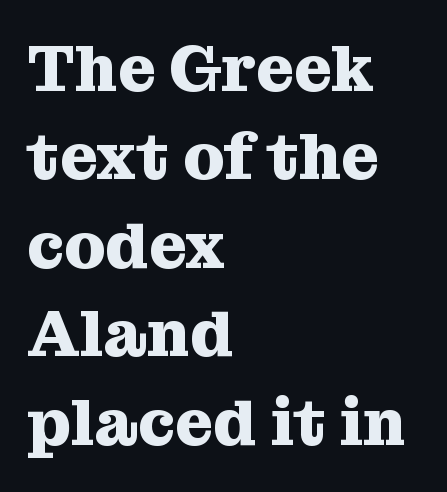
{"serif": "yes", "italic": "no", "bold": "yes", "weight": "heavy", "width": "normal", "stroke_contrast": "medium", "x_height": "medium", "monospaced": "no", "underline": "no", "align": "left", "line_spacing": "normal", "line_spacing_ratio": 1.36, "letter_spacing": "normal", "letter_spacing_em": 0.0, "glyph_px": 65}
